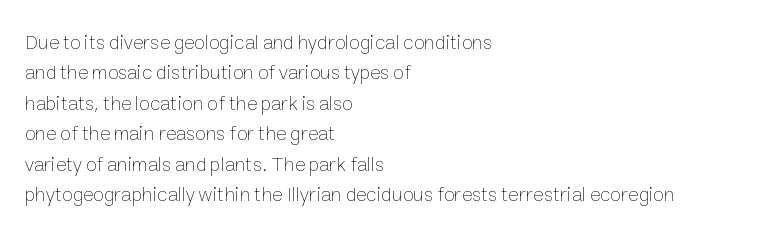
The image shows 20 px text type, upright; set left-aligned, normal line spacing (1.52x), normal letter spacing, not underlined.
